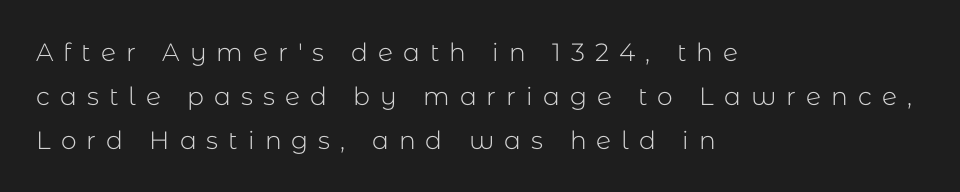
The image shows 25 px text type, upright; set left-aligned, line spacing 1.76x, unusually wide letter spacing (+0.4 em), not underlined.
